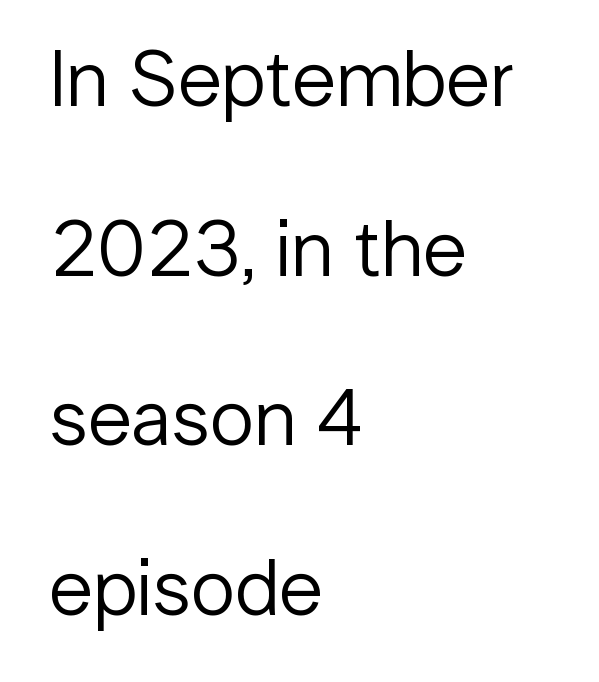
The image shows 80 px regular-weight sans-serif type, upright; set left-aligned, loose line spacing (2.12x), normal letter spacing, not underlined; low stroke contrast and a medium x-height.
